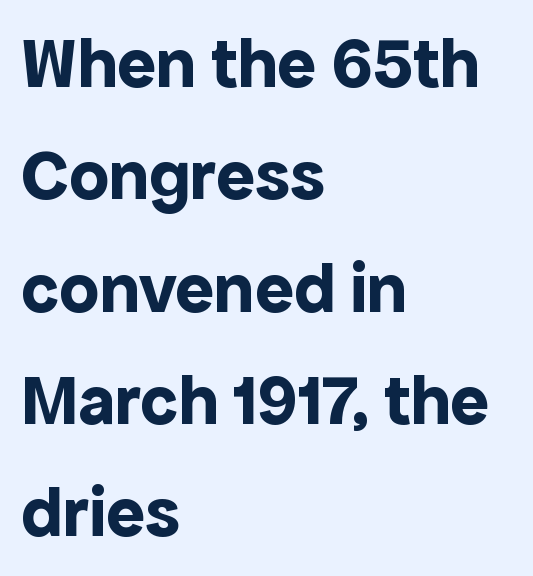
The image shows 72 px bold sans-serif type, upright; set left-aligned, normal line spacing (1.56x), normal letter spacing, not underlined; a medium x-height.
